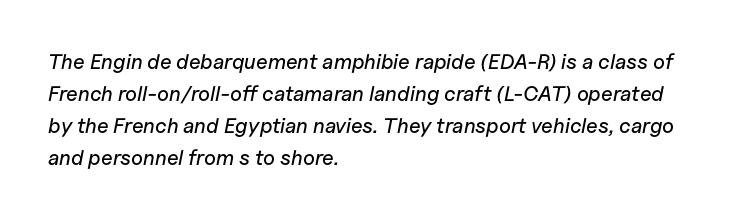
Q: Is the text italic (slanted)? A: Yes, it leans right by about 11 degrees.
Q: Is the text underlined? A: No.
Q: How is the paragraph aligned? A: Left-aligned.
Q: Is the spacing between letters normal or unusually wide? A: Normal.
Q: Is the spacing between lines tight, normal or loose? A: Normal.
